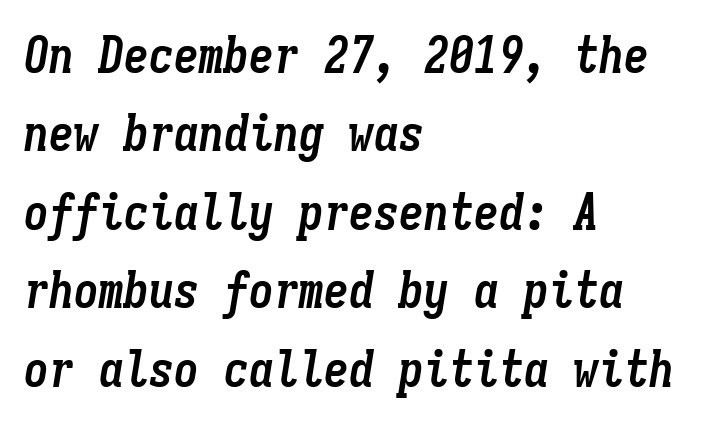
Q: Is the text bold? A: Yes.
Q: Is the text italic (slanted)? A: Yes, it leans right by about 9 degrees.
Q: Is the text underlined? A: No.
Q: How is the paragraph aligned? A: Left-aligned.
Q: Is the spacing between letters normal or unusually wide? A: Normal.
Q: Is the spacing between lines tight, normal or loose? A: Normal.
Q: Width (condensed, normal, or wide)? A: Condensed.
Q: Stroke contrast? A: Low.
Q: x-height? A: Medium.
Q: Monospaced? A: Yes.
